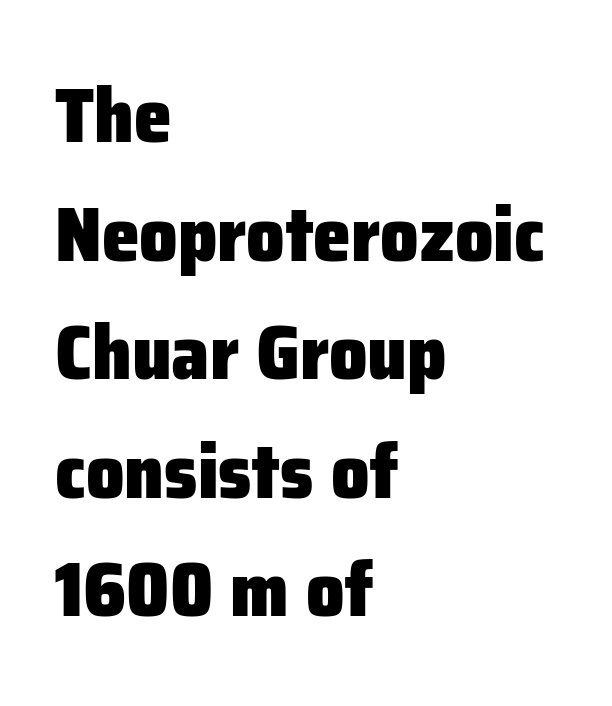
Q: Is the text bold? A: Yes.
Q: Is the text italic (slanted)? A: No, it is upright.
Q: Is the typeface a serif or a sans-serif typeface? A: Sans-serif.
Q: Is the text underlined? A: No.
Q: How is the paragraph aligned? A: Left-aligned.
Q: Is the spacing between letters normal or unusually wide? A: Normal.
Q: Is the spacing between lines tight, normal or loose? A: Normal.
Q: Width (condensed, normal, or wide)? A: Normal.
Q: Stroke contrast? A: Low.
Q: x-height? A: Medium.
Q: Monospaced? A: No.
